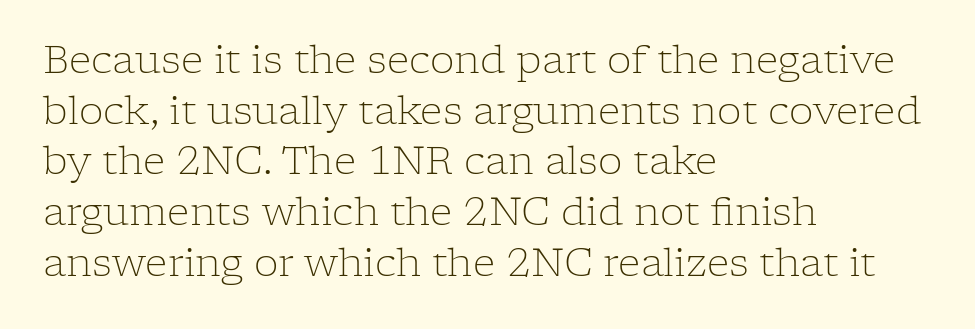
The image shows 39 px light serif type, upright; set left-aligned, normal line spacing (1.3x), normal letter spacing, not underlined; low stroke contrast and a medium x-height.
